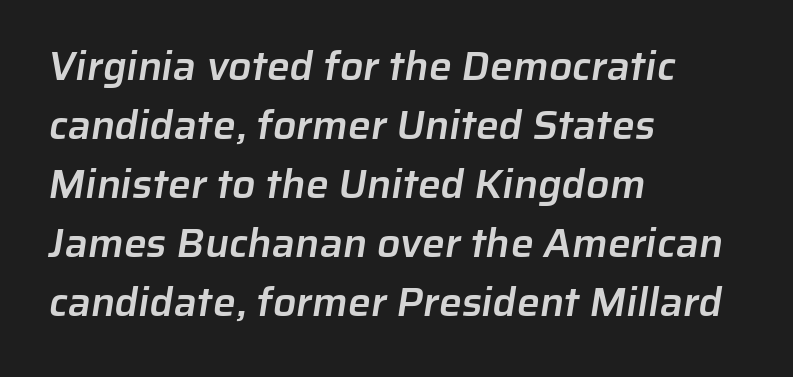
Q: Is the text bold? A: Semi-bold.
Q: Is the typeface a serif or a sans-serif typeface? A: Sans-serif.
Q: Is the text underlined? A: No.
Q: How is the paragraph aligned? A: Left-aligned.
Q: Is the spacing between letters normal or unusually wide? A: Normal.
Q: Is the spacing between lines tight, normal or loose? A: Normal.
Q: Width (condensed, normal, or wide)? A: Normal.
Q: Stroke contrast? A: Low.
Q: x-height? A: Medium.
Q: Monospaced? A: No.
